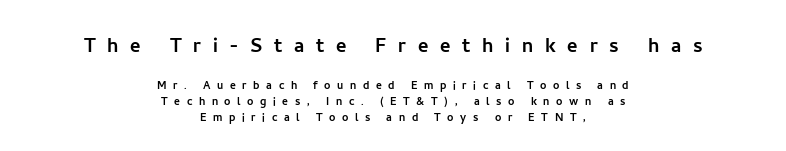
Q: Is the text italic (slanted)? A: No, it is upright.
Q: Is the text underlined? A: No.
Q: How is the paragraph aligned? A: Centered.
Q: Is the spacing between letters normal or unusually wide? A: Unusually wide.
Q: Is the spacing between lines tight, normal or loose? A: Tight.
Q: Which block of text is set in a larger size, the first (top) or the second (bottom)? A: The first (top) one.
